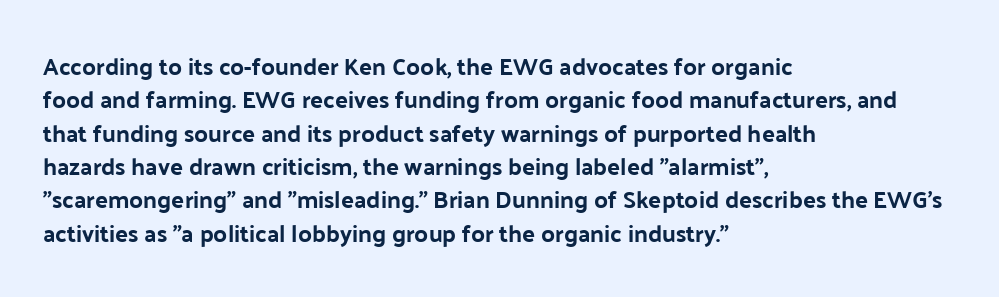
Q: Is the text italic (slanted)? A: No, it is upright.
Q: Is the text underlined? A: No.
Q: How is the paragraph aligned? A: Left-aligned.
Q: Is the spacing between letters normal or unusually wide? A: Normal.
Q: Is the spacing between lines tight, normal or loose? A: Normal.
